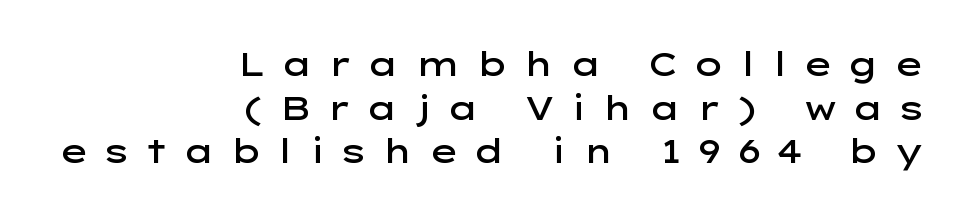
Varying glyph widths throughout — classic text-font behaviour. This is the in-between weight designers call semibold or demi. Beneath every word, the page is bare. The block of text has a typical density, with ordinary space between rows.
